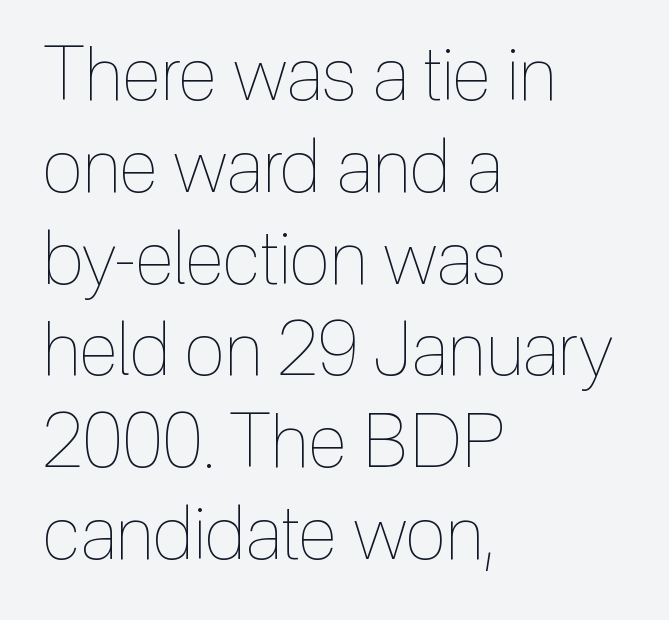
{"italic": "no", "bold": "no", "weight": "thin", "width": "condensed", "x_height": "medium", "monospaced": "no", "underline": "no", "align": "left", "line_spacing_ratio": 1.24, "letter_spacing": "normal", "letter_spacing_em": 0.0, "glyph_px": 74}
